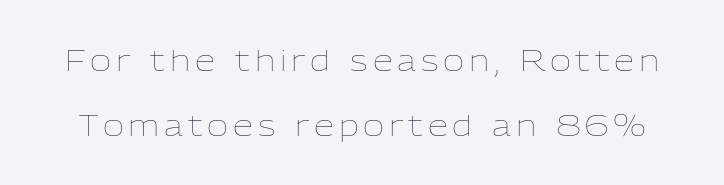
{"italic": "no", "bold": "no", "weight": "thin", "width": "normal", "stroke_contrast": "low", "x_height": "medium", "monospaced": "no", "underline": "no", "line_spacing": "loose", "line_spacing_ratio": 2.23, "glyph_px": 29}
